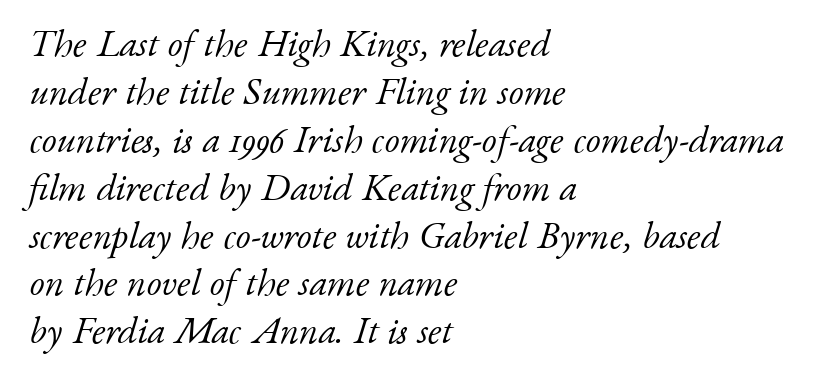
The text block is weighted toward the left margin, trailing off unevenly rightward. Bare-footed words on every line. The face used here is proportionally spaced, like ordinary book or web type. This sample uses an oblique cut, with every glyph tilted off the vertical. Glyph-to-glyph distance matches everyday printed text. Horizontal bands of white between lines are of average thickness.
